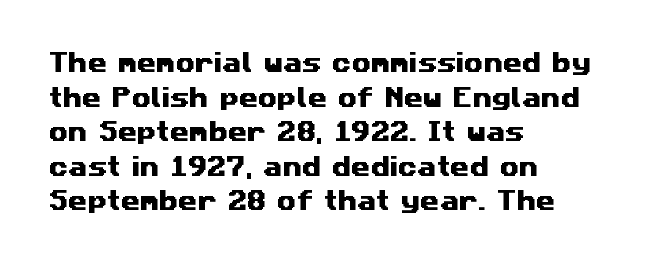
The image shows 22 px text type; set left-aligned, normal line spacing (1.57x), normal letter spacing, not underlined.
